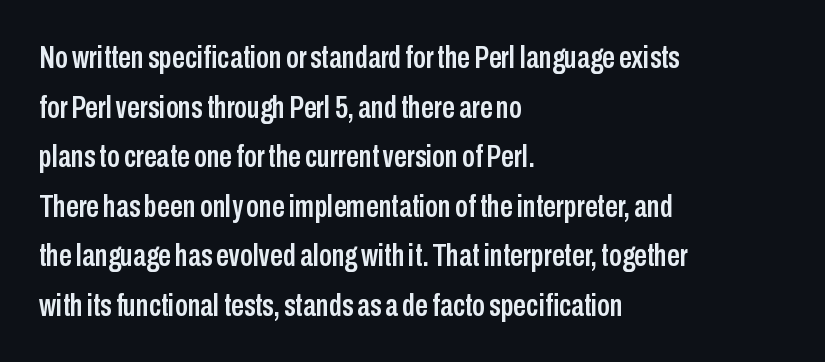
The image shows 32 px condensed sans-serif type, upright; set left-aligned, normal line spacing (1.55x), normal letter spacing, not underlined; low stroke contrast and a medium x-height.
